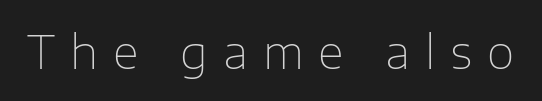
The cut favours lightness, reaching ordinary text weight at its darkest. The letters advance in unequal steps, a hallmark of proportional type. Characters follow at a spacing far wider than the type designer built in. The zone under the glyphs is completely vacant. The font family rendered here belongs to the sans-serif group.
